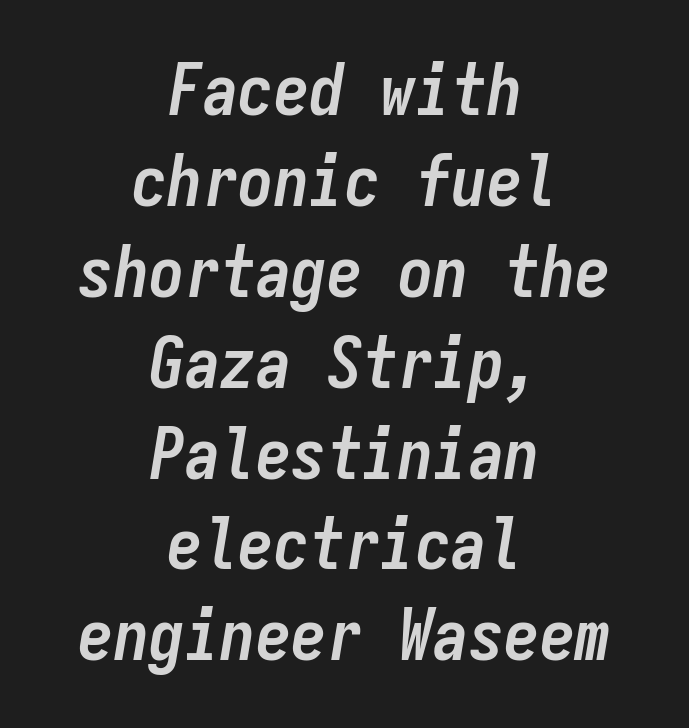
Italic? Definitely — the glyphs are oblique. Horizontally, the lines are justified to the midpoint only. Nobody touched the tracking dial on this one. The face used here is monospaced, like something from a code editor. A clean baseline with only descenders dipping below it. The space between consecutive lines is moderate.
